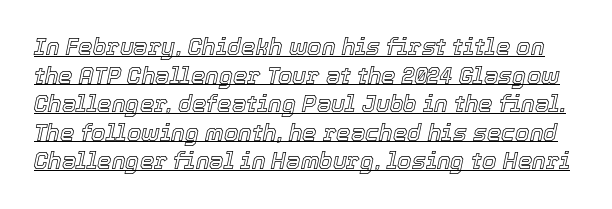
The image shows 23 px text type, italic (leaning right); set line spacing 1.24x, normal letter spacing, underlined.
